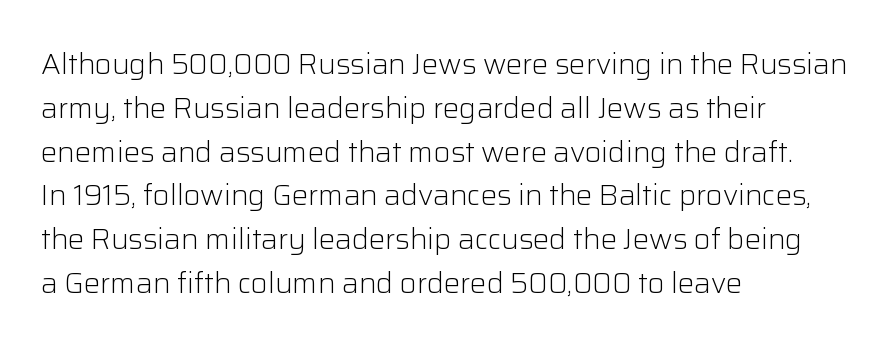
{"serif": "no", "italic": "no", "bold": "no", "weight": "light", "width": "normal", "stroke_contrast": "low", "x_height": "medium", "monospaced": "no", "underline": "no", "align": "left", "line_spacing": "normal", "line_spacing_ratio": 1.51, "letter_spacing": "normal", "letter_spacing_em": 0.0, "glyph_px": 29}
